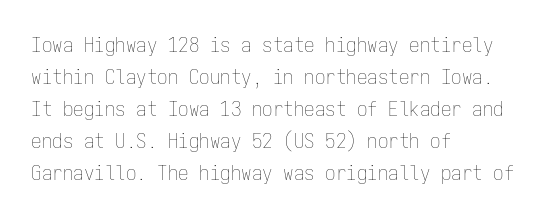
The image shows 21 px text type, upright; set left-aligned, normal line spacing (1.52x), normal letter spacing, not underlined.
